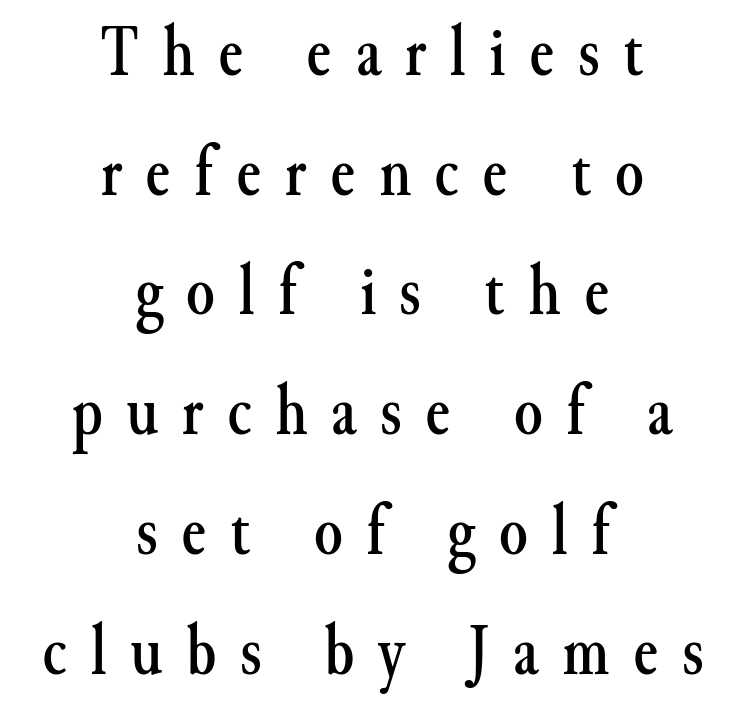
{"serif": "yes", "italic": "no", "width": "normal", "stroke_contrast": "medium", "x_height": "small", "monospaced": "no", "underline": "no", "align": "center", "line_spacing": "normal", "line_spacing_ratio": 1.64, "letter_spacing": "wide", "letter_spacing_em": 0.32, "glyph_px": 73}
